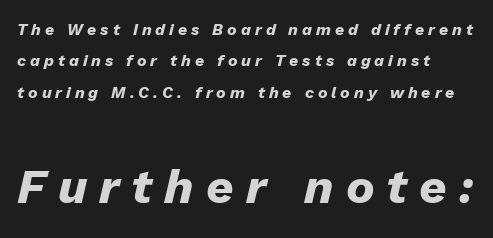
{"italic": "yes", "lean": "right", "slant_degrees": 13, "bold": "yes", "weight": "heavy", "width": "normal", "stroke_contrast": "low", "x_height": "medium", "monospaced": "no", "underline": "no", "line_spacing": "loose", "line_spacing_ratio": 1.96, "letter_spacing": "wide", "letter_spacing_em": 0.25, "larger_block": "second", "size_ratio": 3.0, "glyph_px": 48}
